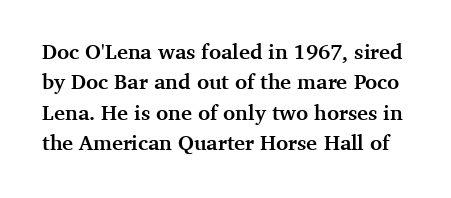
Q: Is the text bold? A: Yes.
Q: Is the text italic (slanted)? A: No, it is upright.
Q: Is the text underlined? A: No.
Q: Is the spacing between letters normal or unusually wide? A: Normal.
Q: Is the spacing between lines tight, normal or loose? A: Normal.
